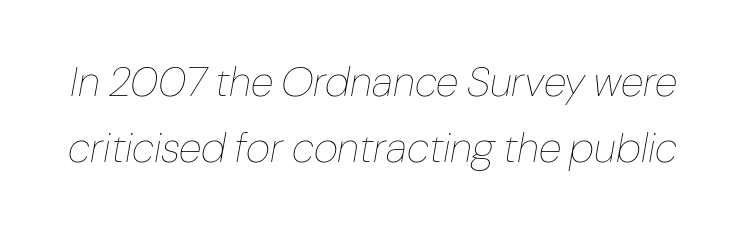
{"italic": "yes", "lean": "right", "slant_degrees": 10, "bold": "no", "weight": "thin", "width": "normal", "stroke_contrast": "low", "x_height": "medium", "monospaced": "no", "underline": "no", "line_spacing": "normal", "line_spacing_ratio": 1.57, "letter_spacing": "normal", "letter_spacing_em": 0.0, "glyph_px": 42}
